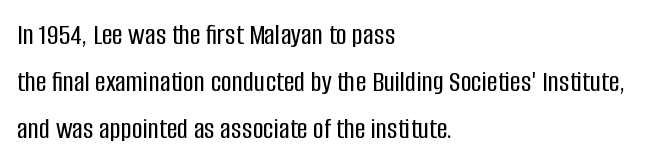
Q: Is the text italic (slanted)? A: No, it is upright.
Q: Is the typeface a serif or a sans-serif typeface? A: Sans-serif.
Q: Is the text underlined? A: No.
Q: How is the paragraph aligned? A: Left-aligned.
Q: Is the spacing between letters normal or unusually wide? A: Normal.
Q: Is the spacing between lines tight, normal or loose? A: Normal.
Q: Width (condensed, normal, or wide)? A: Condensed.
Q: Stroke contrast? A: Low.
Q: x-height? A: Large.
Q: Monospaced? A: No.
